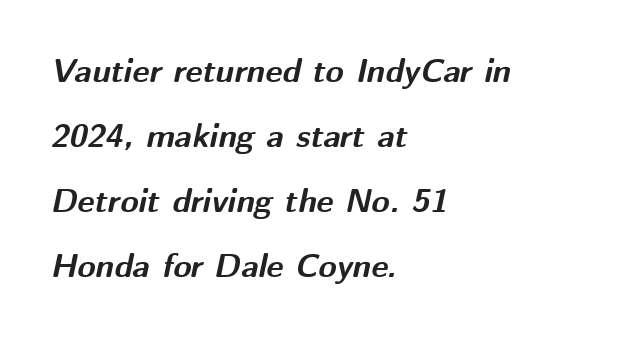
Tracking value appears to be zero — textbook default spacing. The rendering uses natural spacing where letterforms have individual widths. Successive baselines arrive slowly, with a big drop between each. If you drew a ruler down the left edge, every line would touch it. The typography opts for an oblique posture over an upright one.
